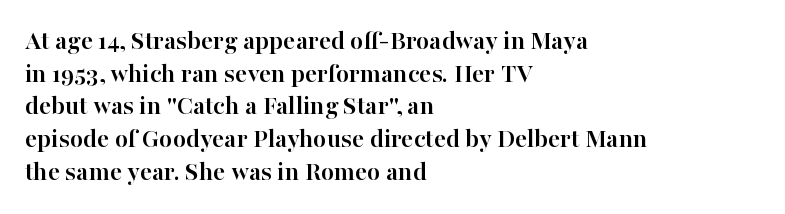
The image shows 27 px bold type, upright; set left-aligned, line spacing 1.21x, normal letter spacing, not underlined.
